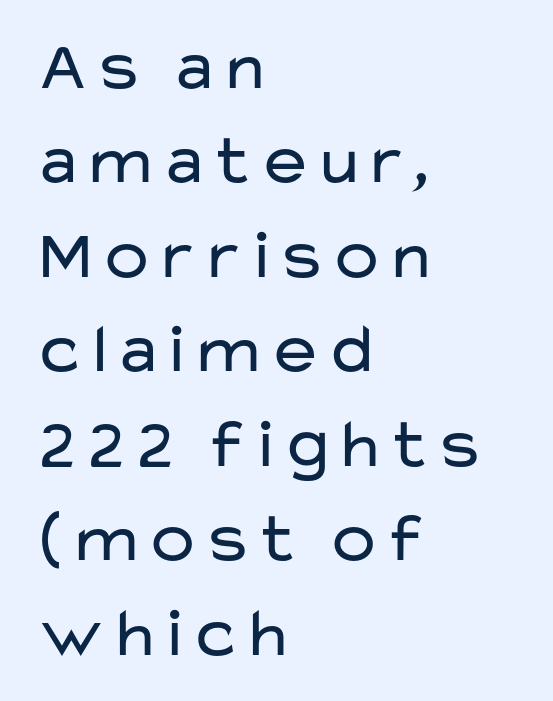
Q: Is the text bold? A: No.
Q: Is the text italic (slanted)? A: No, it is upright.
Q: Is the typeface a serif or a sans-serif typeface? A: Sans-serif.
Q: Is the text underlined? A: No.
Q: How is the paragraph aligned? A: Left-aligned.
Q: Is the spacing between letters normal or unusually wide? A: Normal.
Q: Is the spacing between lines tight, normal or loose? A: Normal.
Q: Width (condensed, normal, or wide)? A: Wide.
Q: Stroke contrast? A: Low.
Q: x-height? A: Medium.
Q: Monospaced? A: No.
